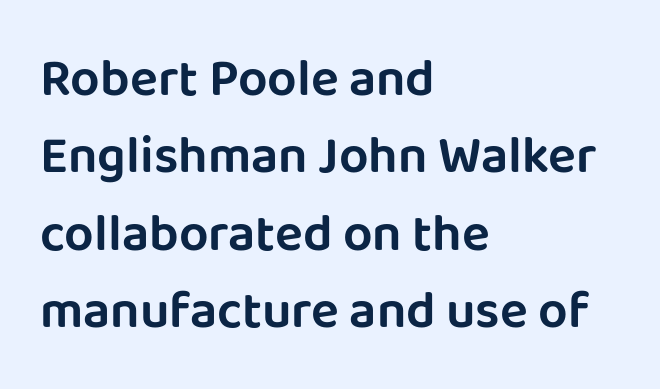
The image shows 52 px sans-serif type, upright; set left-aligned, normal line spacing (1.49x), normal letter spacing, not underlined; low stroke contrast and a large x-height.
